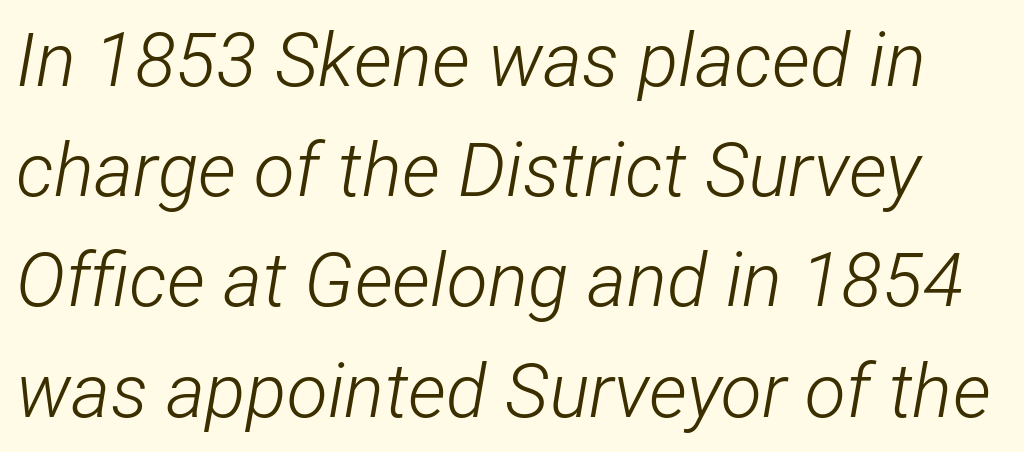
The image shows 75 px light, condensed type, italic (leaning right); set normal line spacing (1.47x), normal letter spacing, not underlined; low stroke contrast and a medium x-height.
